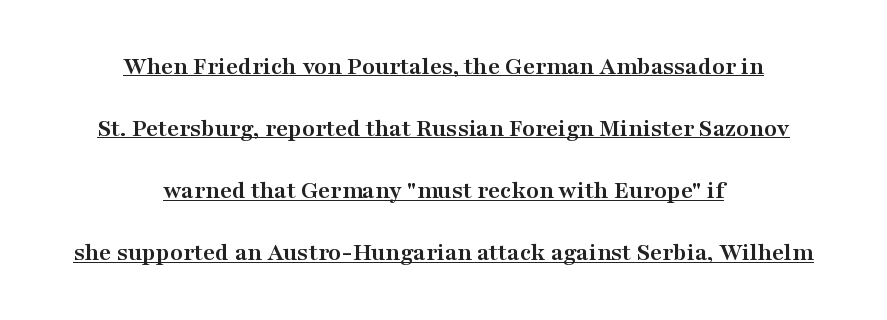
Q: Is the text bold? A: Yes.
Q: Is the text italic (slanted)? A: No, it is upright.
Q: Is the text underlined? A: Yes.
Q: How is the paragraph aligned? A: Centered.
Q: Is the spacing between letters normal or unusually wide? A: Normal.
Q: Is the spacing between lines tight, normal or loose? A: Loose.
